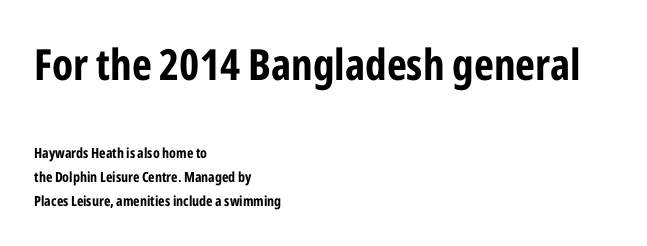
{"serif": "no", "italic": "no", "bold": "yes", "weight": "bold", "width": "condensed", "stroke_contrast": "low", "x_height": "medium", "monospaced": "no", "underline": "no", "align": "left", "line_spacing_ratio": 1.73, "letter_spacing": "normal", "letter_spacing_em": 0.0, "larger_block": "first", "size_ratio": 3.07, "glyph_px": 43}
